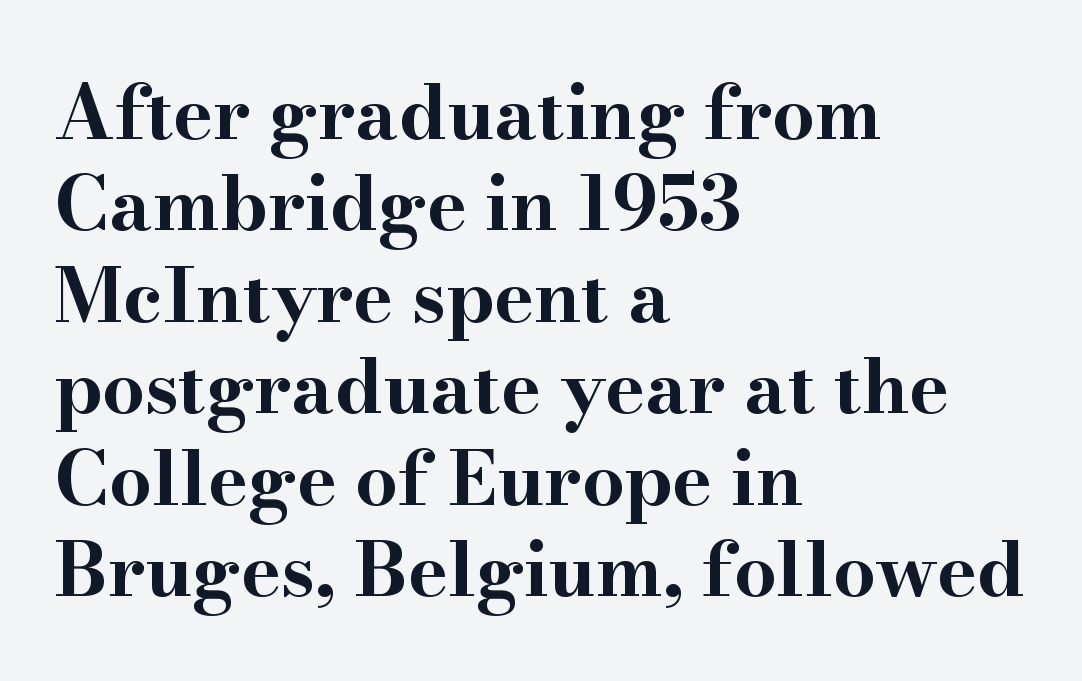
Q: Is the text bold? A: Yes.
Q: Is the text italic (slanted)? A: No, it is upright.
Q: Is the typeface a serif or a sans-serif typeface? A: Serif.
Q: Is the text underlined? A: No.
Q: How is the paragraph aligned? A: Left-aligned.
Q: Is the spacing between letters normal or unusually wide? A: Normal.
Q: Width (condensed, normal, or wide)? A: Wide.
Q: Stroke contrast? A: High.
Q: x-height? A: Small.
Q: Monospaced? A: No.
